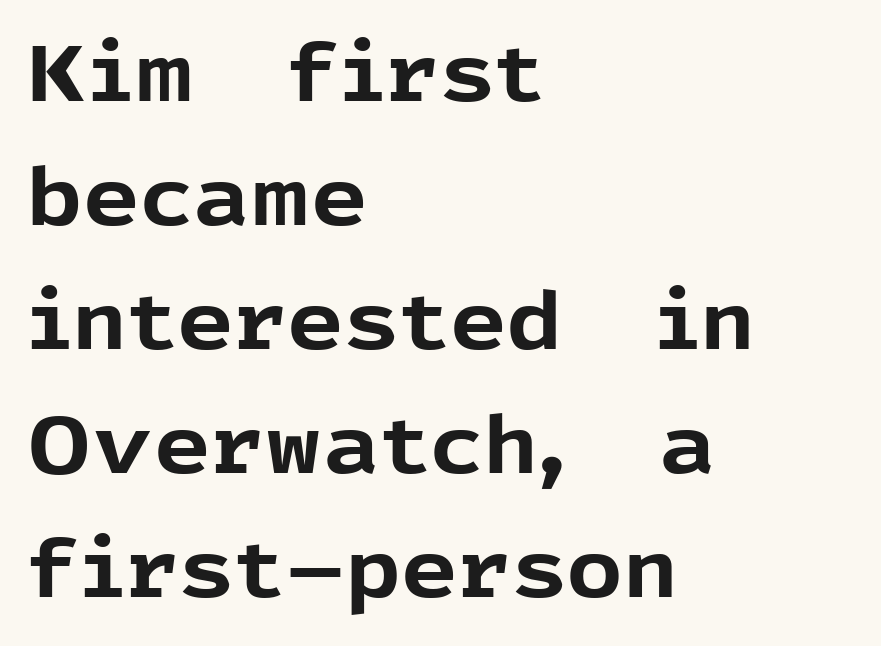
Q: Is the text bold? A: Yes.
Q: Is the text italic (slanted)? A: No, it is upright.
Q: Is the typeface a serif or a sans-serif typeface? A: Sans-serif.
Q: Is the text underlined? A: No.
Q: How is the paragraph aligned? A: Left-aligned.
Q: Is the spacing between letters normal or unusually wide? A: Normal.
Q: Is the spacing between lines tight, normal or loose? A: Normal.
Q: Width (condensed, normal, or wide)? A: Normal.
Q: x-height? A: Medium.
Q: Monospaced? A: No.
